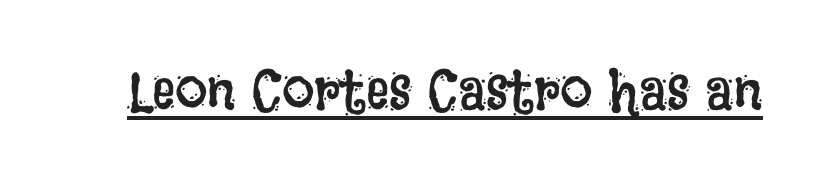
Looks like regular typesetting: each glyph gets only the width it needs. The font is comparable to plain body text, perhaps lighter. This is the regular roman posture of the typeface. A baseline rule has been typeset under these characters. Look at the tracking — it's just the regular setting, nothing added.
